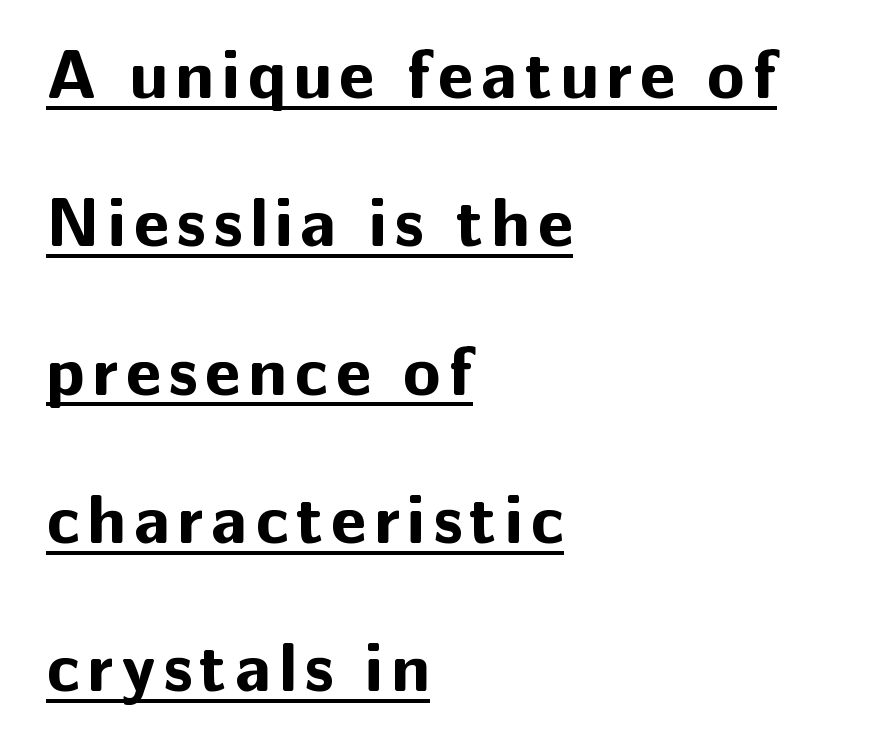
The image shows 69 px bold sans-serif type, upright; set left-aligned, loose line spacing (2.15x), underlined; low stroke contrast and a medium x-height.
